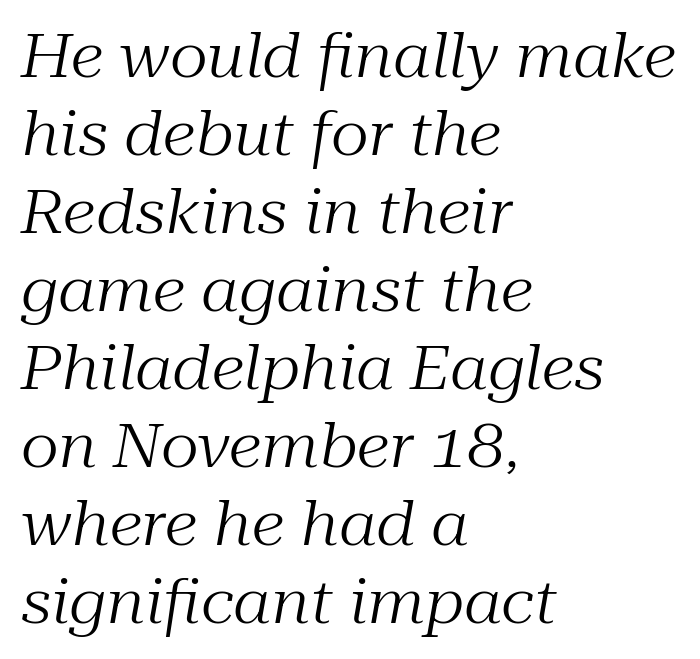
The image shows 60 px regular-weight serif type, italic (leaning right); set left-aligned, normal line spacing (1.3x), normal letter spacing, not underlined; medium stroke contrast and a medium x-height.
